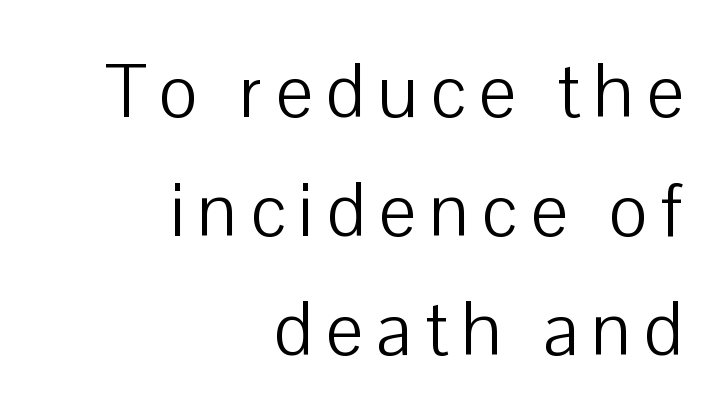
Q: Is the text bold? A: No.
Q: Is the text italic (slanted)? A: No, it is upright.
Q: Is the typeface a serif or a sans-serif typeface? A: Sans-serif.
Q: Is the text underlined? A: No.
Q: How is the paragraph aligned? A: Right-aligned.
Q: Is the spacing between lines tight, normal or loose? A: Normal.
Q: Width (condensed, normal, or wide)? A: Normal.
Q: Stroke contrast? A: Low.
Q: x-height? A: Medium.
Q: Monospaced? A: No.
